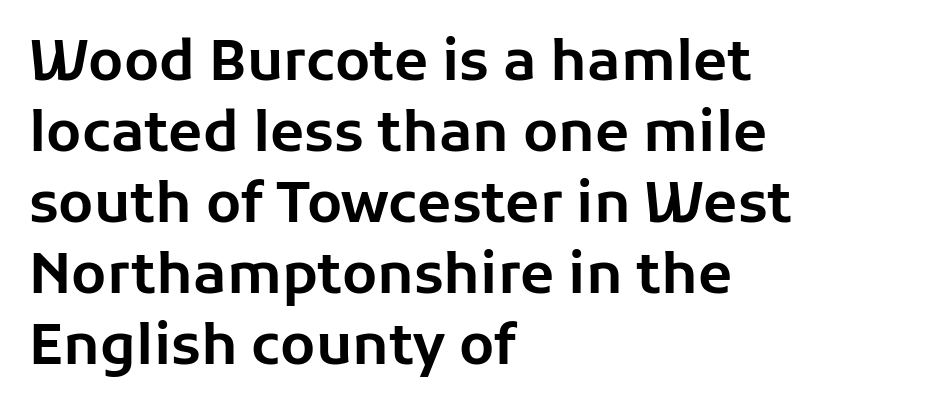
Serif or sans? Sans — the stroke terminals are bare. The passage is arranged the way most books set body copy — flush left. Every character sits straight up, as roman type does. Normally led — the rows are evenly, conventionally spaced. The baseline area is clear.
